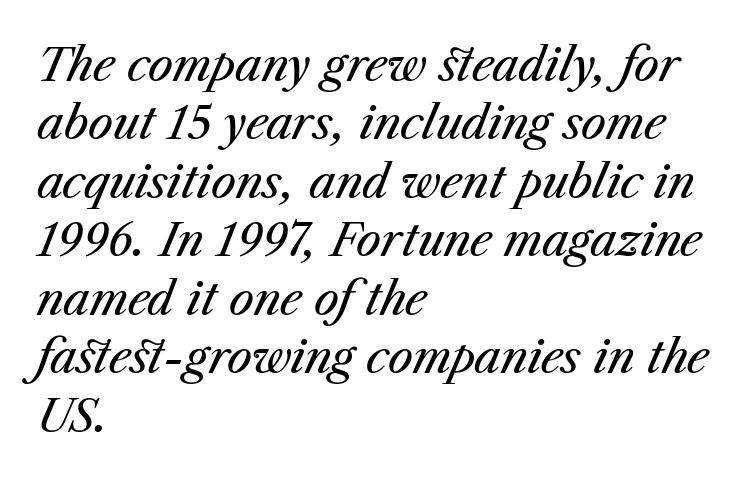
Q: Is the text bold? A: No.
Q: Is the text italic (slanted)? A: Yes, it leans right by about 23 degrees.
Q: Is the text underlined? A: No.
Q: How is the paragraph aligned? A: Left-aligned.
Q: Is the spacing between letters normal or unusually wide? A: Normal.
Q: Is the spacing between lines tight, normal or loose? A: Normal.
Q: Width (condensed, normal, or wide)? A: Normal.
Q: Stroke contrast? A: Medium.
Q: x-height? A: Medium.
Q: Monospaced? A: No.
